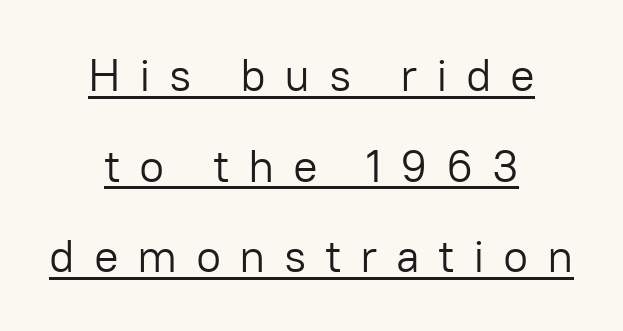
Q: Is the text bold? A: No.
Q: Is the text italic (slanted)? A: No, it is upright.
Q: Is the typeface a serif or a sans-serif typeface? A: Sans-serif.
Q: Is the text underlined? A: Yes.
Q: How is the paragraph aligned? A: Centered.
Q: Is the spacing between letters normal or unusually wide? A: Unusually wide.
Q: Is the spacing between lines tight, normal or loose? A: Loose.
Q: Width (condensed, normal, or wide)? A: Normal.
Q: Stroke contrast? A: Low.
Q: x-height? A: Medium.
Q: Monospaced? A: No.
